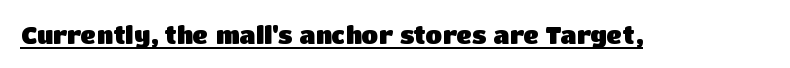
The image shows 24 px bold type, upright; set normal letter spacing, underlined.
